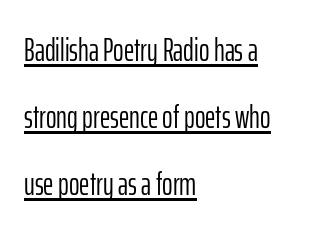
This sample carries an underscore along the baseline area. Proportional: the letters do not fall into vertical columns. Leading is clearly above the norm, producing a sparse column. The characters are drawn with everyday or finer stroke widths. Check where the strokes stop: nothing finishes them off — pure sans.
